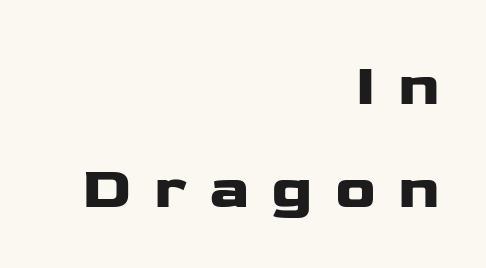
The image shows 60 px wide sans-serif type, upright; set right-aligned, line spacing 1.71x, unusually wide letter spacing (+0.37 em), not underlined; low stroke contrast and a medium x-height.
